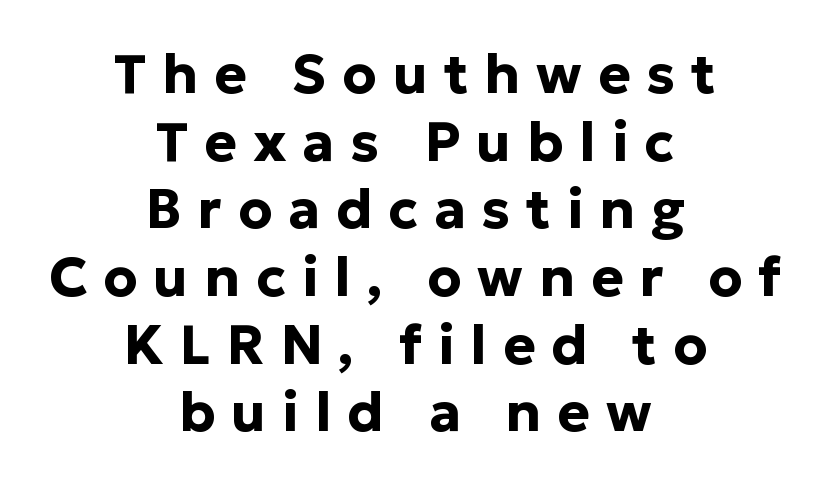
The image shows 55 px bold sans-serif type, upright; set centered, line spacing 1.23x, unusually wide letter spacing (+0.29 em), not underlined; low stroke contrast and a medium x-height.
